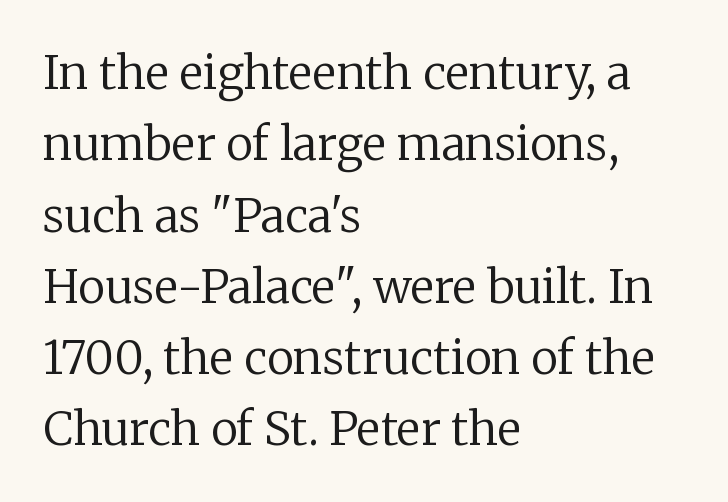
{"serif": "yes", "italic": "no", "bold": "no", "weight": "regular", "width": "normal", "stroke_contrast": "low", "x_height": "medium", "monospaced": "no", "underline": "no", "align": "left", "line_spacing": "normal", "line_spacing_ratio": 1.55, "letter_spacing": "normal", "letter_spacing_em": 0.0, "glyph_px": 46}
